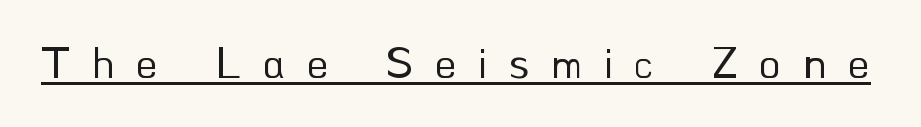
Q: Is the text bold? A: No.
Q: Is the text italic (slanted)? A: No, it is upright.
Q: Is the typeface a serif or a sans-serif typeface? A: Sans-serif.
Q: Is the text underlined? A: Yes.
Q: Is the spacing between letters normal or unusually wide? A: Unusually wide.
Q: Width (condensed, normal, or wide)? A: Normal.
Q: Stroke contrast? A: Low.
Q: x-height? A: Small.
Q: Monospaced? A: No.
